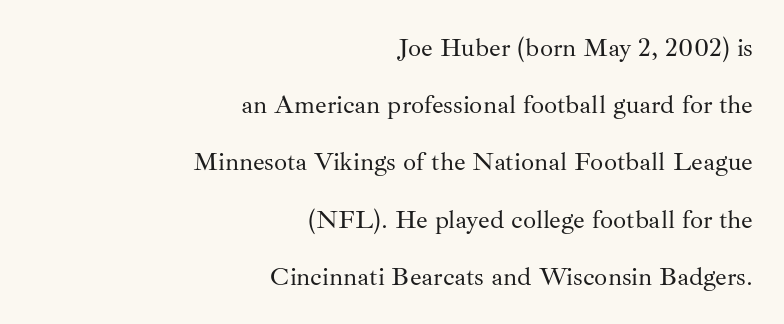
{"italic": "no", "bold": "no", "underline": "no", "align": "right", "line_spacing": "loose", "line_spacing_ratio": 2.2, "letter_spacing": "normal", "letter_spacing_em": 0.0, "glyph_px": 26}
